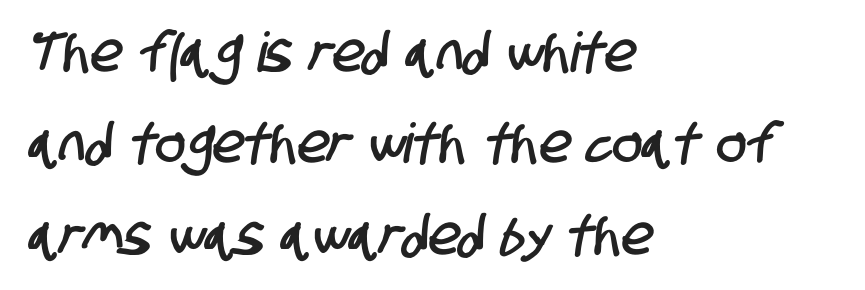
Summary of vertical rhythm: regular, with standard interline spacing. Regarding serifs, this sample does without them. The gaps between neighbouring characters are ordinary and unremarkable. Note the varied advance widths — an 'i' is clearly narrower than an 'm'.
